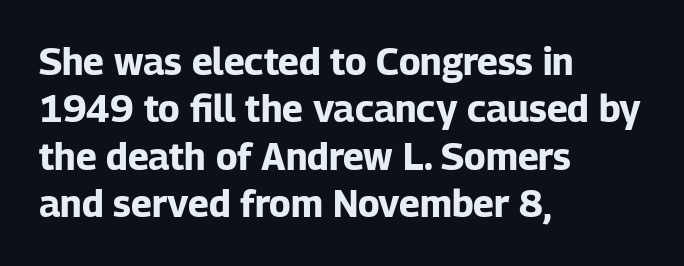
The image shows 37 px bold sans-serif type, upright; set left-aligned, normal line spacing (1.28x), normal letter spacing, not underlined; low stroke contrast and a medium x-height.
